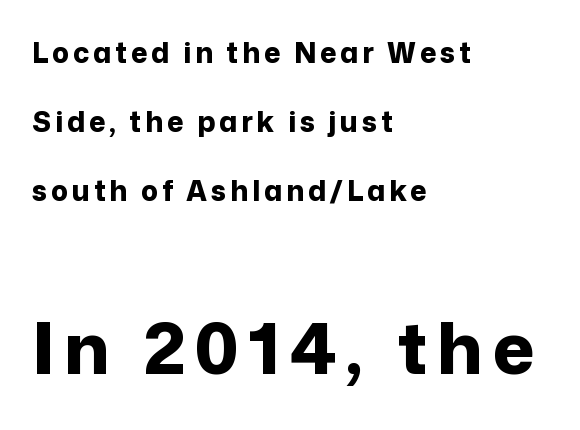
Q: Is the text bold? A: Yes.
Q: Is the text italic (slanted)? A: No, it is upright.
Q: Is the typeface a serif or a sans-serif typeface? A: Sans-serif.
Q: Is the text underlined? A: No.
Q: How is the paragraph aligned? A: Left-aligned.
Q: Is the spacing between lines tight, normal or loose? A: Loose.
Q: Which block of text is set in a larger size, the first (top) or the second (bottom)? A: The second (bottom) one.
Q: Width (condensed, normal, or wide)? A: Normal.
Q: Stroke contrast? A: Low.
Q: x-height? A: Medium.
Q: Monospaced? A: No.
